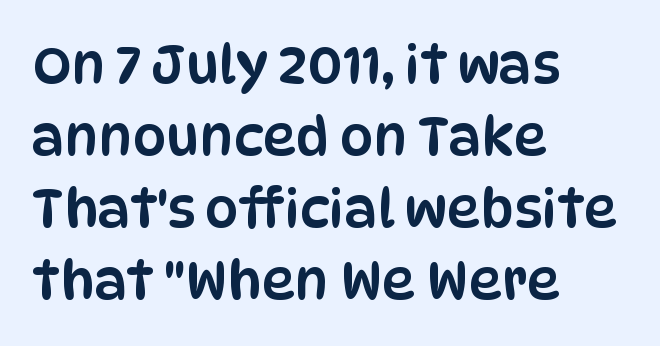
Q: Is the text italic (slanted)? A: No, it is upright.
Q: Is the typeface a serif or a sans-serif typeface? A: Sans-serif.
Q: Is the text underlined? A: No.
Q: How is the paragraph aligned? A: Left-aligned.
Q: Is the spacing between letters normal or unusually wide? A: Normal.
Q: Is the spacing between lines tight, normal or loose? A: Normal.
Q: Width (condensed, normal, or wide)? A: Condensed.
Q: Stroke contrast? A: Low.
Q: x-height? A: Large.
Q: Monospaced? A: No.
